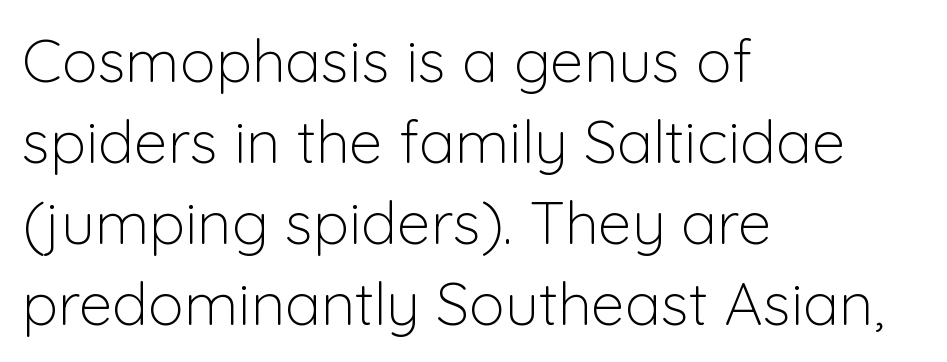
The image shows 60 px light sans-serif type, upright; set left-aligned, normal line spacing (1.35x), normal letter spacing, not underlined; low stroke contrast and a medium x-height.
